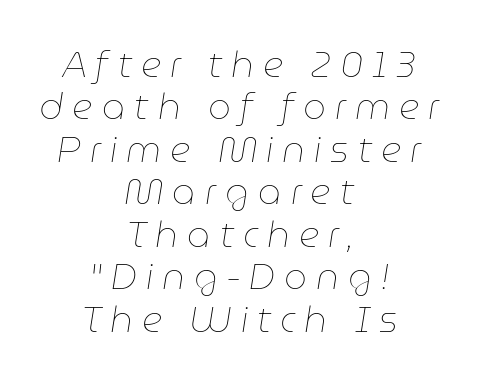
{"italic": "yes", "lean": "right", "slant_degrees": 9, "bold": "no", "weight": "thin", "width": "normal", "stroke_contrast": "low", "x_height": "medium", "monospaced": "no", "underline": "no", "align": "center", "line_spacing_ratio": 1.18, "letter_spacing": "wide", "letter_spacing_em": 0.25, "glyph_px": 36}
